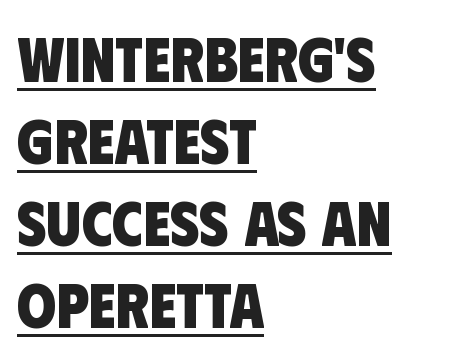
Q: Is the text bold? A: Yes.
Q: Is the typeface a serif or a sans-serif typeface? A: Sans-serif.
Q: Is the text underlined? A: Yes.
Q: How is the paragraph aligned? A: Left-aligned.
Q: Is the spacing between letters normal or unusually wide? A: Normal.
Q: Is the spacing between lines tight, normal or loose? A: Normal.
Q: Width (condensed, normal, or wide)? A: Condensed.
Q: Stroke contrast? A: Low.
Q: x-height? A: Large.
Q: Monospaced? A: No.
